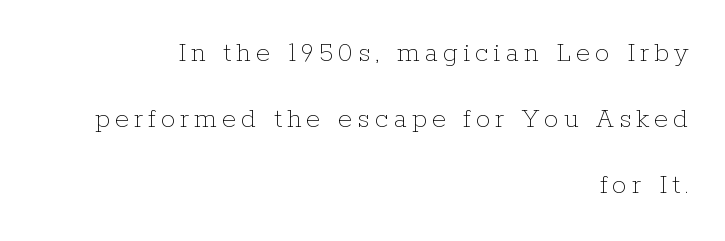
The image shows 29 px thin type, upright; set right-aligned, loose line spacing (2.28x), not underlined; low stroke contrast and a medium x-height.
